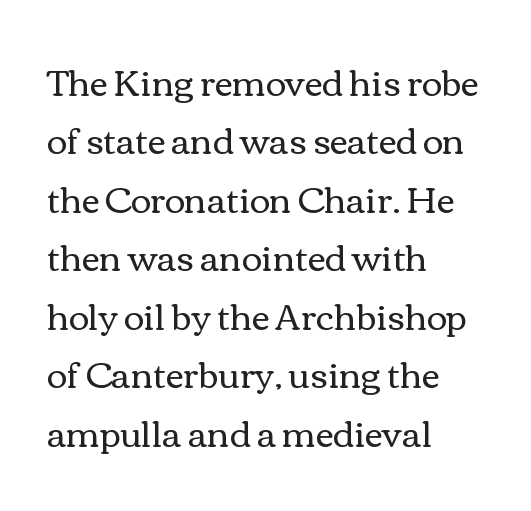
A typesetter would call this proportional, since set widths differ per character. Leading matches the norm, producing a regular column. The characters are drawn with everyday or finer stroke widths. The passage shown is not underscored anywhere. Teacher's note: observe the even left margin — that is flush-left alignment.
